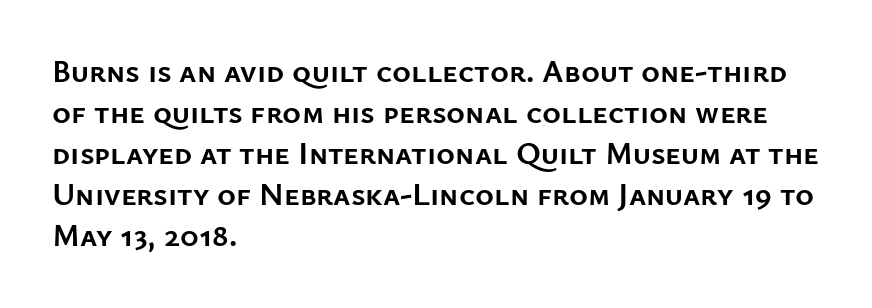
{"serif": "no", "italic": "no", "bold": "yes", "weight": "semibold", "width": "normal", "stroke_contrast": "low", "x_height": "medium", "monospaced": "no", "underline": "no", "align": "left", "line_spacing": "normal", "line_spacing_ratio": 1.28, "letter_spacing": "normal", "letter_spacing_em": 0.0, "glyph_px": 32}
